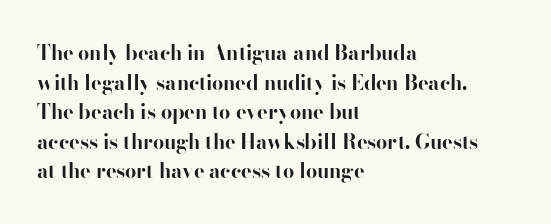
The image shows 20 px bold type, upright; set left-aligned, normal line spacing (1.48x), normal letter spacing, not underlined.
